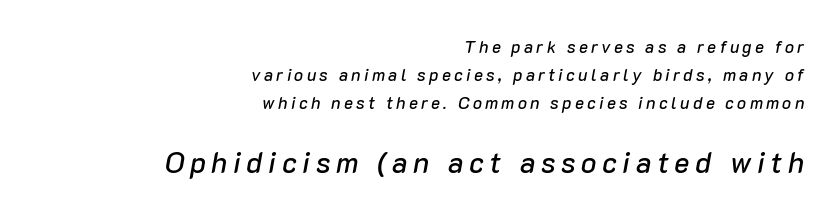
The image shows 29 px text type, italic (leaning right); set right-aligned, normal line spacing (1.65x), not underlined; the second (bottom) block is 1.71x larger; low stroke contrast and a medium x-height.
